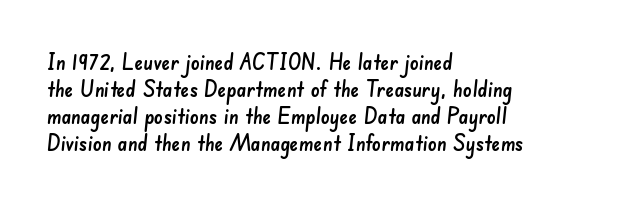
The image shows 22 px text type; set left-aligned, line spacing 1.22x, normal letter spacing, not underlined.
